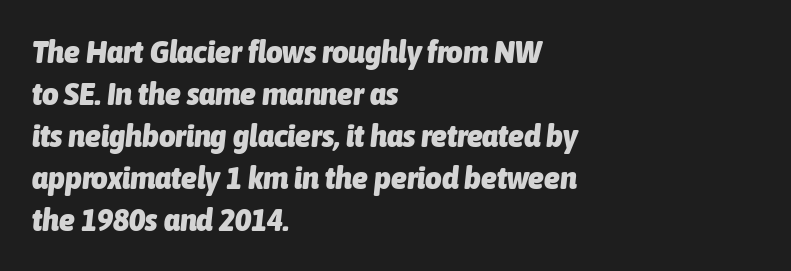
Q: Is the text bold? A: Yes.
Q: Is the text italic (slanted)? A: Yes, it leans right by about 6 degrees.
Q: Is the text underlined? A: No.
Q: How is the paragraph aligned? A: Left-aligned.
Q: Is the spacing between letters normal or unusually wide? A: Normal.
Q: Is the spacing between lines tight, normal or loose? A: Normal.
Q: Width (condensed, normal, or wide)? A: Condensed.
Q: Stroke contrast? A: Low.
Q: x-height? A: Medium.
Q: Monospaced? A: No.
